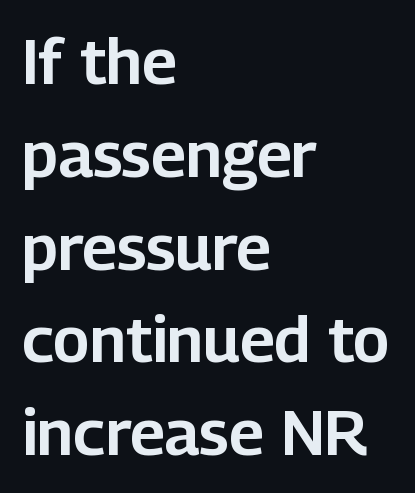
Q: Is the text italic (slanted)? A: No, it is upright.
Q: Is the typeface a serif or a sans-serif typeface? A: Sans-serif.
Q: Is the text underlined? A: No.
Q: How is the paragraph aligned? A: Left-aligned.
Q: Is the spacing between letters normal or unusually wide? A: Normal.
Q: Is the spacing between lines tight, normal or loose? A: Normal.
Q: Width (condensed, normal, or wide)? A: Normal.
Q: Stroke contrast? A: Low.
Q: x-height? A: Medium.
Q: Monospaced? A: No.
